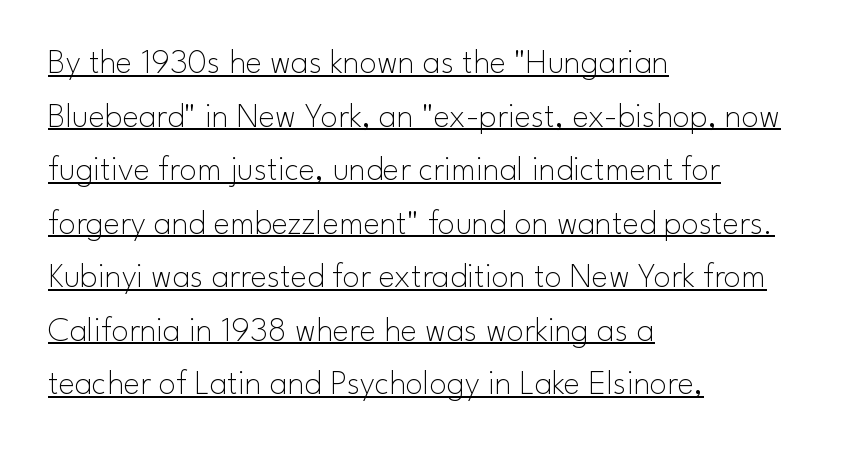
Font category for this specimen: sans-serif. Varying glyph widths throughout — classic text-font behaviour. A baseline rule has been typeset under these characters. Tracking here is standard; glyphs follow each other at the usual distance.
